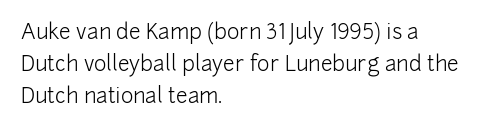
Q: Is the text bold? A: No.
Q: Is the text italic (slanted)? A: No, it is upright.
Q: Is the text underlined? A: No.
Q: How is the paragraph aligned? A: Left-aligned.
Q: Is the spacing between letters normal or unusually wide? A: Normal.
Q: Is the spacing between lines tight, normal or loose? A: Normal.
